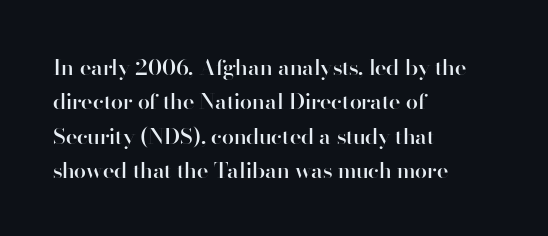
{"italic": "no", "bold": "semi", "underline": "no", "align": "left", "line_spacing": "normal", "line_spacing_ratio": 1.56, "letter_spacing": "normal", "letter_spacing_em": 0.0, "glyph_px": 22}
